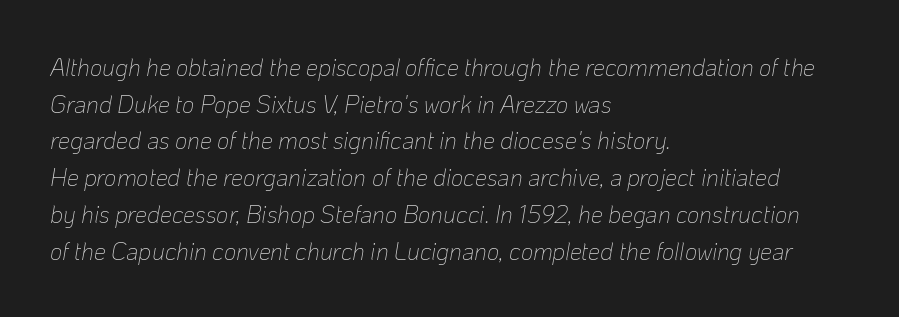
{"italic": "yes", "lean": "right", "slant_degrees": 10, "bold": "no", "underline": "no", "align": "left", "line_spacing": "normal", "line_spacing_ratio": 1.53, "letter_spacing": "normal", "letter_spacing_em": 0.0, "glyph_px": 24}
